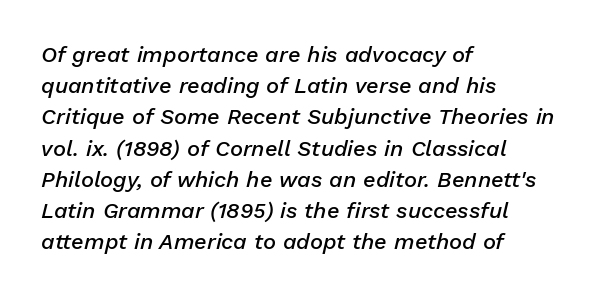
Q: Is the text bold? A: Semi-bold.
Q: Is the text italic (slanted)? A: Yes, it leans right by about 13 degrees.
Q: Is the text underlined? A: No.
Q: How is the paragraph aligned? A: Left-aligned.
Q: Is the spacing between letters normal or unusually wide? A: Normal.
Q: Is the spacing between lines tight, normal or loose? A: Normal.
